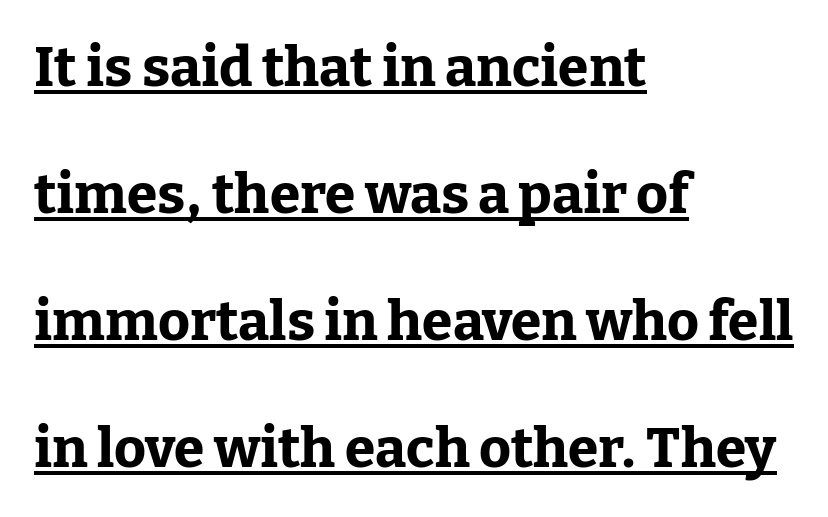
The image shows 55 px bold serif type, upright; set left-aligned, loose line spacing (2.31x), normal letter spacing, underlined; low stroke contrast and a medium x-height.
